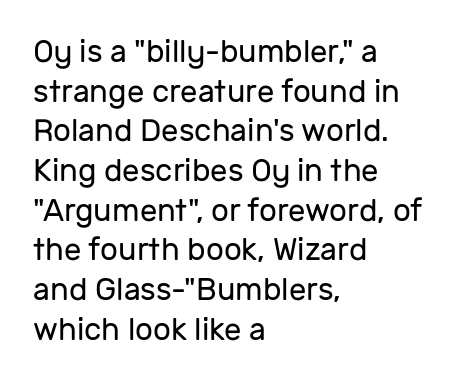
{"serif": "no", "italic": "no", "bold": "no", "weight": "regular", "width": "normal", "stroke_contrast": "low", "x_height": "medium", "monospaced": "no", "underline": "no", "align": "left", "line_spacing": "normal", "line_spacing_ratio": 1.28, "letter_spacing": "normal", "letter_spacing_em": 0.0, "glyph_px": 31}
